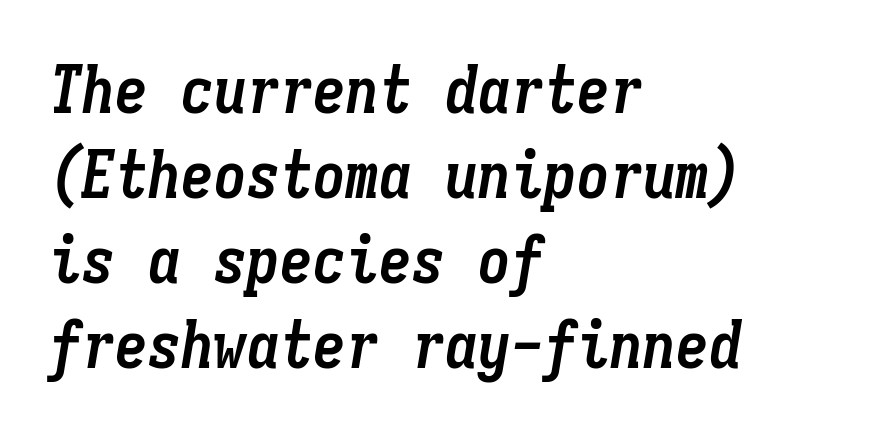
The image shows 66 px semibold, condensed type, italic (leaning right), monospaced; set left-aligned, normal line spacing (1.29x), normal letter spacing, not underlined; low stroke contrast and a medium x-height.
